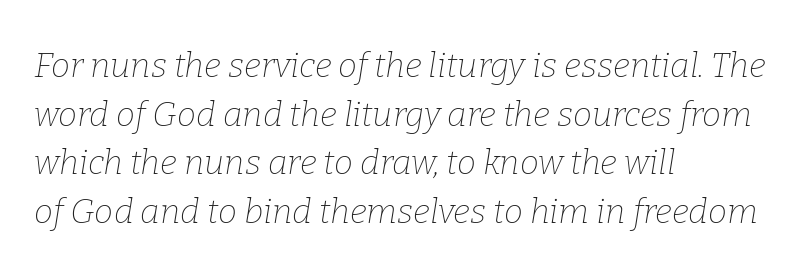
Q: Is the text bold? A: No.
Q: Is the text italic (slanted)? A: Yes, it leans right by about 9 degrees.
Q: Is the typeface a serif or a sans-serif typeface? A: Serif.
Q: Is the text underlined? A: No.
Q: How is the paragraph aligned? A: Left-aligned.
Q: Is the spacing between letters normal or unusually wide? A: Normal.
Q: Is the spacing between lines tight, normal or loose? A: Normal.
Q: Width (condensed, normal, or wide)? A: Normal.
Q: Stroke contrast? A: Low.
Q: x-height? A: Medium.
Q: Monospaced? A: No.
